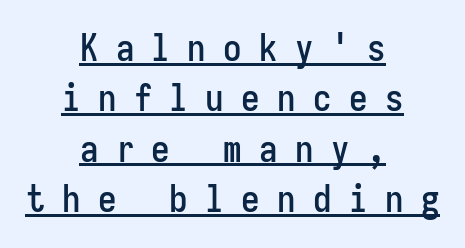
The face used here is a sans, in the tradition of grotesques and geometrics. This rendering widens character spacing well past its baseline value. Quick note: interline space is typical. Visually the block forms a symmetrical silhouette, jagged on both flanks.
